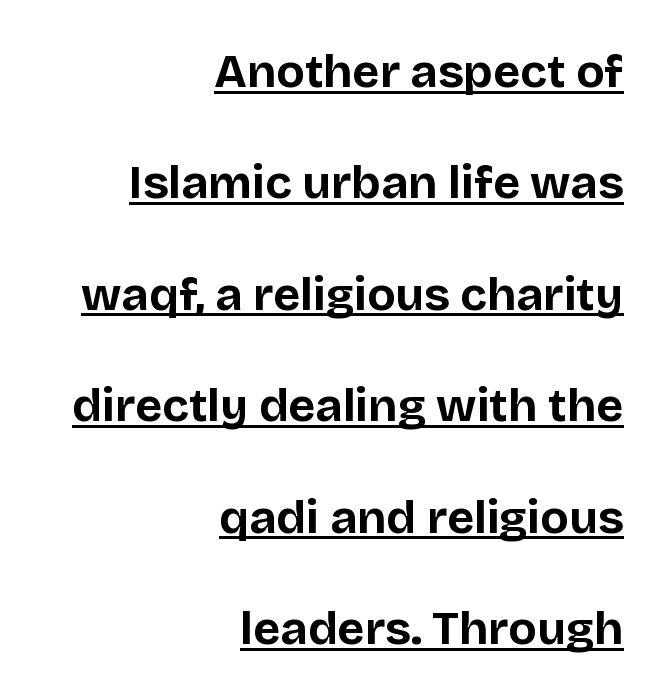
{"serif": "no", "italic": "no", "bold": "yes", "weight": "bold", "width": "normal", "stroke_contrast": "low", "x_height": "large", "monospaced": "no", "underline": "yes", "align": "right", "line_spacing": "loose", "line_spacing_ratio": 2.37, "letter_spacing": "normal", "letter_spacing_em": 0.0, "glyph_px": 47}
